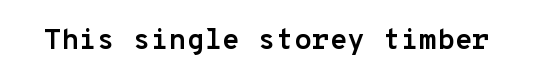
Q: Is the text bold? A: Yes.
Q: Is the text italic (slanted)? A: No, it is upright.
Q: Is the typeface a serif or a sans-serif typeface? A: Sans-serif.
Q: Is the text underlined? A: No.
Q: Is the spacing between letters normal or unusually wide? A: Normal.
Q: Width (condensed, normal, or wide)? A: Normal.
Q: Stroke contrast? A: Low.
Q: x-height? A: Medium.
Q: Monospaced? A: Yes.
